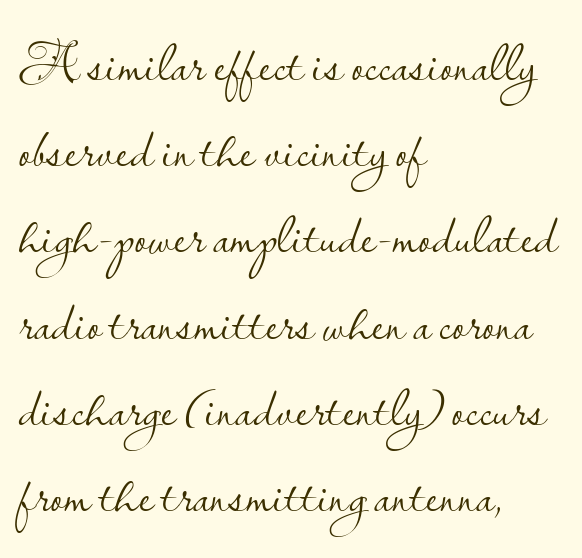
{"serif": "no", "bold": "no", "weight": "light", "width": "normal", "stroke_contrast": "low", "x_height": "small", "monospaced": "no", "underline": "no", "align": "left", "line_spacing": "normal", "line_spacing_ratio": 1.54, "letter_spacing": "normal", "letter_spacing_em": 0.0, "glyph_px": 56}
